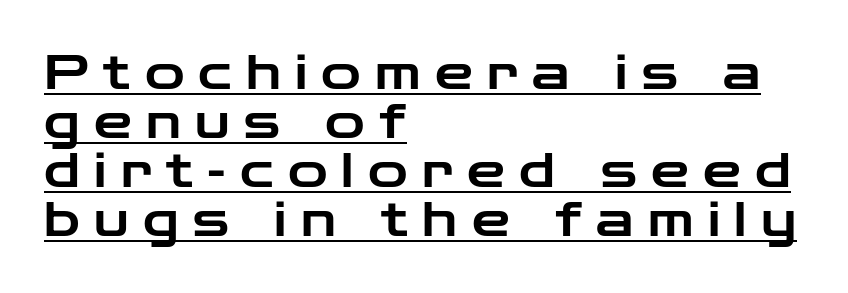
{"serif": "no", "italic": "no", "width": "wide", "stroke_contrast": "low", "x_height": "medium", "monospaced": "no", "underline": "yes", "align": "left", "line_spacing": "tight", "line_spacing_ratio": 1.02, "letter_spacing": "wide", "letter_spacing_em": 0.3, "glyph_px": 48}
